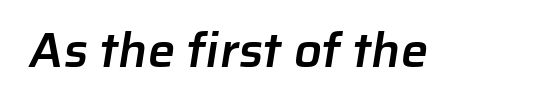
The image shows 49 px semibold sans-serif type; set normal letter spacing, not underlined; low stroke contrast and a medium x-height.
